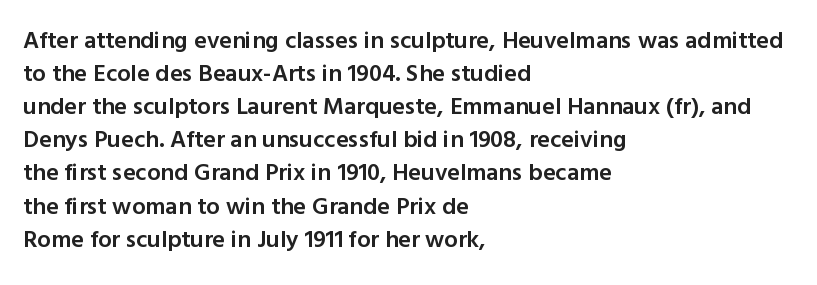
{"italic": "no", "bold": "semi", "underline": "no", "align": "left", "line_spacing": "normal", "line_spacing_ratio": 1.38, "letter_spacing": "normal", "letter_spacing_em": 0.0, "glyph_px": 24}
